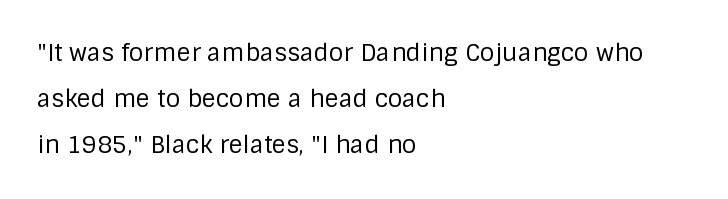
Only glyphs here, with clear space below each row. The rendering anchors every line to the left-hand side. This is the regular roman posture of the typeface. Leading: increased. These glyphs show unthickened strokes, regular width or finer.
